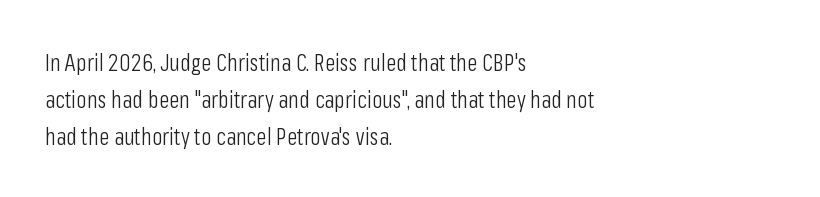
{"italic": "no", "bold": "no", "underline": "no", "align": "left", "line_spacing": "normal", "line_spacing_ratio": 1.54, "letter_spacing": "normal", "letter_spacing_em": 0.0, "glyph_px": 24}
